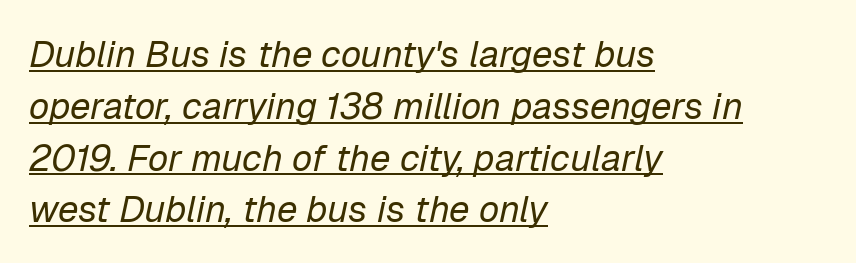
Note the varied advance widths — an 'i' is clearly narrower than an 'm'. Observe the ordinary spacing: letters are neighbours, not strangers. Summary of vertical rhythm: regular, with standard interline spacing. Is the type slanted? Yes — the strokes lean at a clear angle. Underline: present. Horizontal alignment here is leftward, the default for most running prose.
